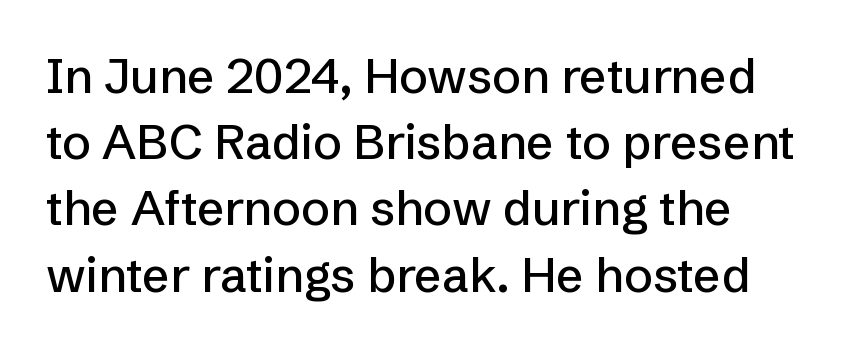
These lines are rendered in a variable-pitch font. Italic: no, the glyphs are upright roman. A typesetter would call this zero additional tracking. The block of text has a typical density, with ordinary space between rows. Underlining? Definitely not there.
